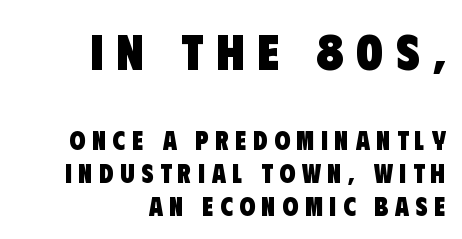
The passage shown is typeset with a sans-serif family. Quick note: underline off. The earlier block is typeset at a bigger size than the later block. What stands out about the letter spacing? Its width — letters are far apart.
